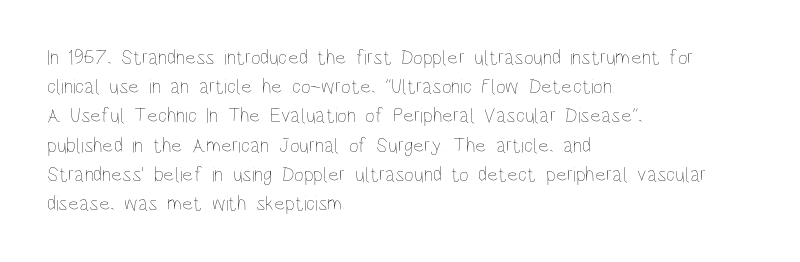
The image shows 21 px text type, upright; set left-aligned, normal line spacing (1.39x), normal letter spacing, not underlined.
